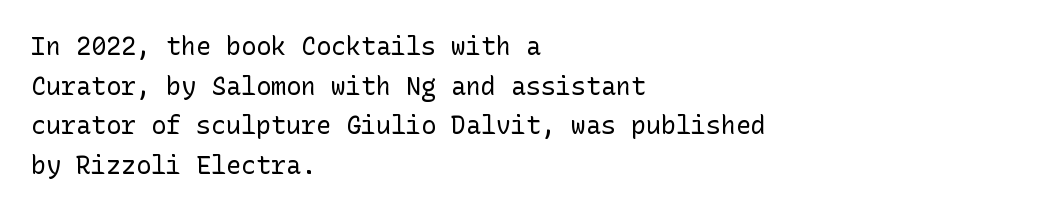
No italicization has been applied; the sample stays upright. Which margin do the lines hug? The left one — the right edge is uneven. Interline gaps are of average width in this sample. Descender tails drop into unmarked territory.
